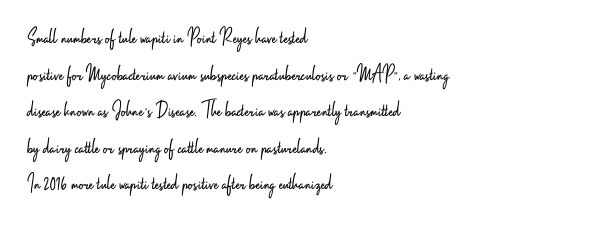
The image shows 23 px text type; set left-aligned, normal line spacing (1.59x), normal letter spacing, not underlined.
